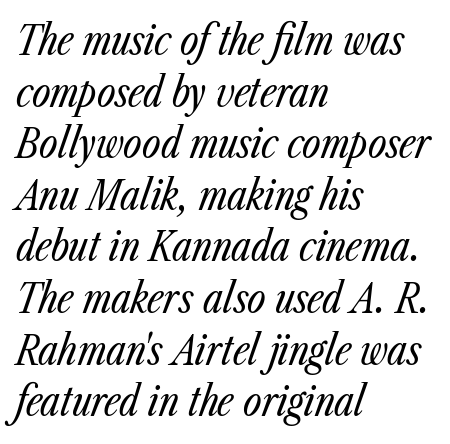
Q: Is the text bold? A: No.
Q: Is the text italic (slanted)? A: Yes, it leans right by about 23 degrees.
Q: Is the text underlined? A: No.
Q: How is the paragraph aligned? A: Left-aligned.
Q: Is the spacing between letters normal or unusually wide? A: Normal.
Q: Is the spacing between lines tight, normal or loose? A: Normal.
Q: Width (condensed, normal, or wide)? A: Condensed.
Q: Stroke contrast? A: Low.
Q: x-height? A: Medium.
Q: Monospaced? A: No.
